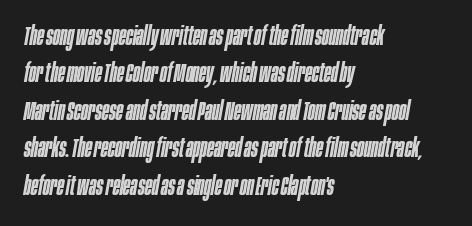
Q: Is the text bold? A: Semi-bold.
Q: Is the text italic (slanted)? A: Yes, it leans right by about 10 degrees.
Q: Is the text underlined? A: No.
Q: How is the paragraph aligned? A: Left-aligned.
Q: Is the spacing between letters normal or unusually wide? A: Normal.
Q: Is the spacing between lines tight, normal or loose? A: Normal.
